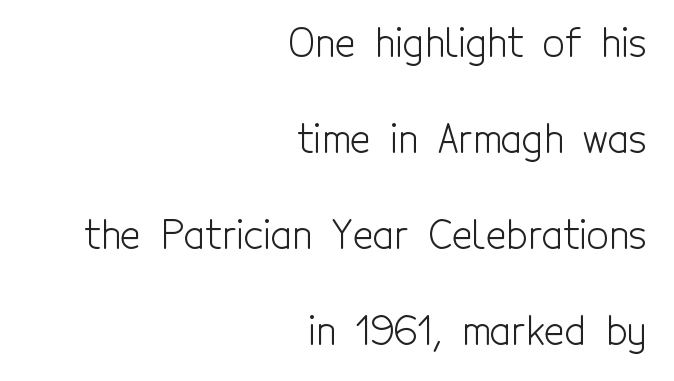
The image shows 39 px light, condensed sans-serif type, upright; set right-aligned, loose line spacing (2.46x), normal letter spacing, not underlined; a medium x-height.
